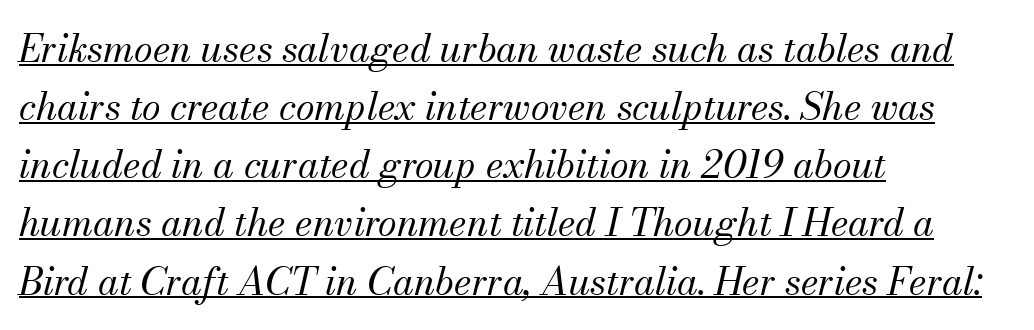
The image shows 38 px regular-weight serif type, italic (leaning right); set left-aligned, normal line spacing (1.53x), normal letter spacing, underlined; medium stroke contrast and a small x-height.
